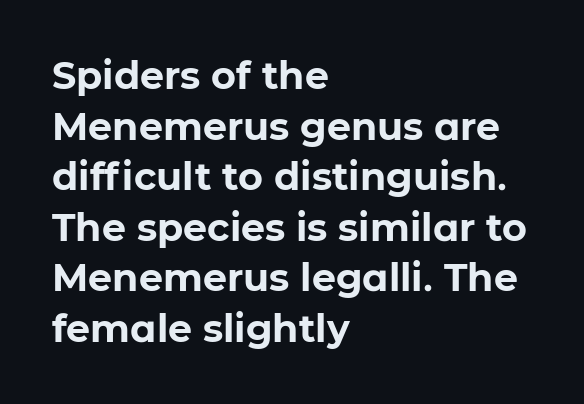
A bare baseline throughout the passage. Weight: bold. In CSS terms this would be text-align: left. The letters carry no serifs — their stems end cleanly without finishing strokes. Honestly, the letter spacing is just normal — you wouldn't notice it. The rendering uses natural spacing where letterforms have individual widths.
